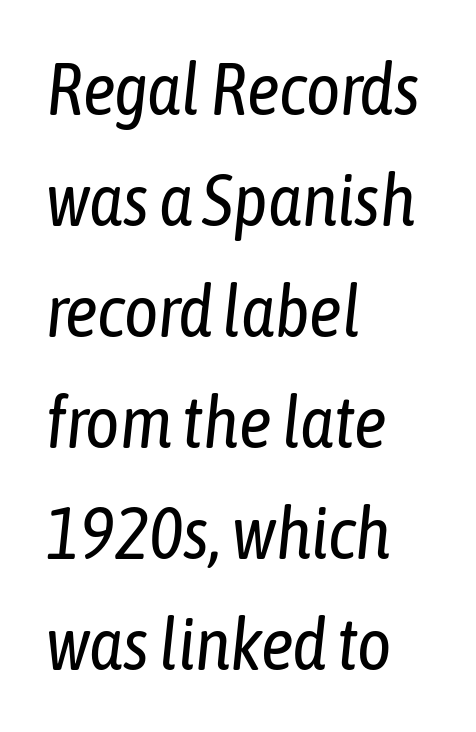
Q: Is the text bold? A: No.
Q: Is the text italic (slanted)? A: Yes, it leans right by about 6 degrees.
Q: Is the text underlined? A: No.
Q: How is the paragraph aligned? A: Left-aligned.
Q: Is the spacing between letters normal or unusually wide? A: Normal.
Q: Is the spacing between lines tight, normal or loose? A: Normal.
Q: Width (condensed, normal, or wide)? A: Condensed.
Q: Stroke contrast? A: Low.
Q: x-height? A: Medium.
Q: Monospaced? A: No.
